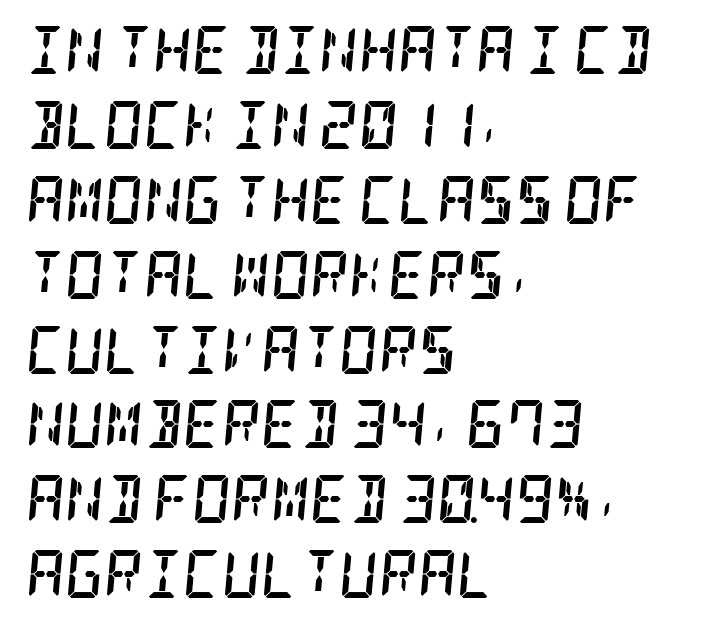
Tall strokes in this sample are angled rather than plumb. The characters display serif detailing at their extremities. The glyphs have the mass of a bold cut. These lines stack with their left ends in a neat column. The space beneath each line is pristine and unruled. The line-height multiplier appears to be the usual default.
